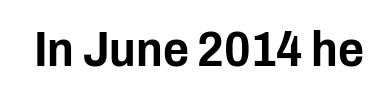
Q: Is the text italic (slanted)? A: No, it is upright.
Q: Is the typeface a serif or a sans-serif typeface? A: Sans-serif.
Q: Is the text underlined? A: No.
Q: Is the spacing between letters normal or unusually wide? A: Normal.
Q: Width (condensed, normal, or wide)? A: Condensed.
Q: Stroke contrast? A: Low.
Q: x-height? A: Medium.
Q: Monospaced? A: No.
